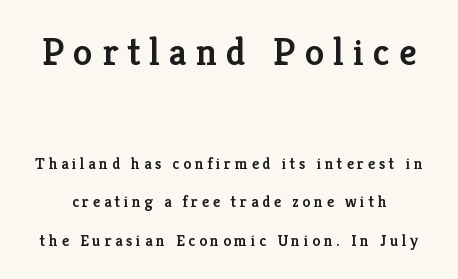
Rows of type keep a wide berth in the vertical direction. The string is rendered with underlining switched off. The specimen reads as upright at a glance. Bold? Not quite — semibold, heavier than regular but stopping short. Classification — serif. Proportional: the letters do not fall into vertical columns.
